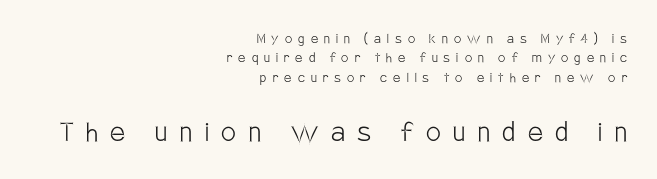
The image shows 33 px light, condensed sans-serif type, upright; set right-aligned, line spacing 1.21x, unusually wide letter spacing (+0.38 em), not underlined; the second (bottom) block is 2.06x larger; low stroke contrast and a large x-height.
